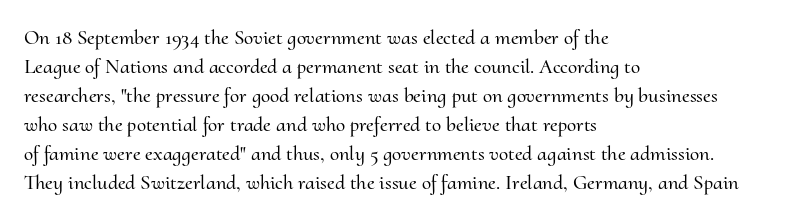
{"italic": "no", "underline": "no", "align": "left", "line_spacing": "normal", "line_spacing_ratio": 1.38, "letter_spacing": "normal", "letter_spacing_em": 0.0, "glyph_px": 21}
